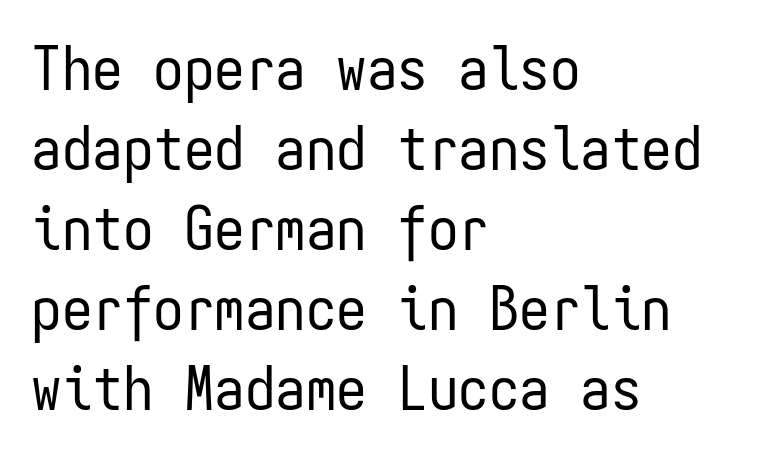
Q: Is the text bold? A: No.
Q: Is the text italic (slanted)? A: No, it is upright.
Q: Is the typeface a serif or a sans-serif typeface? A: Sans-serif.
Q: Is the text underlined? A: No.
Q: How is the paragraph aligned? A: Left-aligned.
Q: Is the spacing between letters normal or unusually wide? A: Normal.
Q: Is the spacing between lines tight, normal or loose? A: Normal.
Q: Width (condensed, normal, or wide)? A: Condensed.
Q: Stroke contrast? A: Low.
Q: x-height? A: Medium.
Q: Monospaced? A: Yes.
